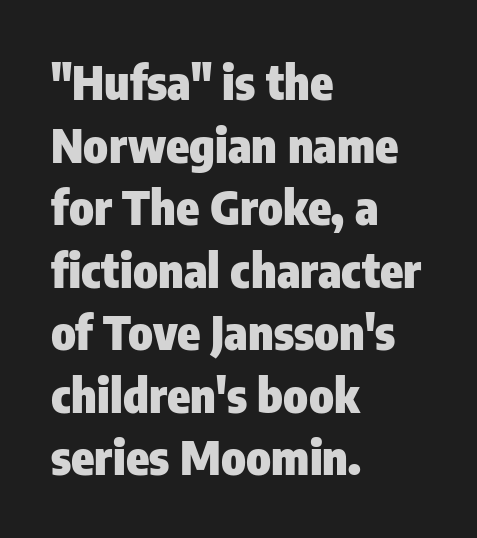
The image shows 47 px heavy, condensed sans-serif type, upright; set left-aligned, normal line spacing (1.33x), normal letter spacing, not underlined; low stroke contrast and a medium x-height.
